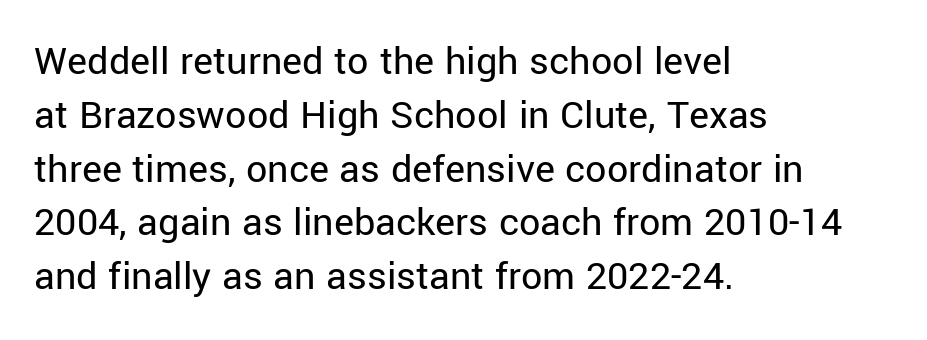
Evenly set lines give the paragraph a standard silhouette. The space directly below the letters is spotless. This sample uses an upright cut, with every glyph sitting square on the baseline. The typeface chosen for these lines omits serifs.
